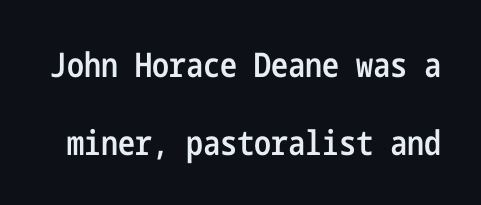
The image shows 34 px semibold, condensed sans-serif type, upright; set loose line spacing (2.29x), normal letter spacing, not underlined; low stroke contrast and a medium x-height.
